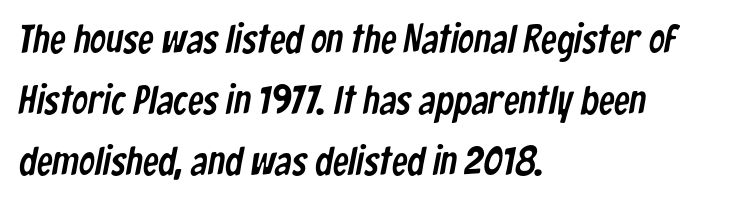
The image shows 40 px condensed sans-serif type; set left-aligned, normal line spacing (1.52x), normal letter spacing, not underlined; low stroke contrast and a medium x-height.
